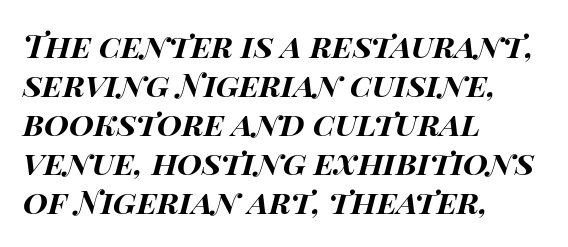
Q: Is the text bold? A: Yes.
Q: Is the text italic (slanted)? A: Yes, it leans right by about 14 degrees.
Q: Is the text underlined? A: No.
Q: How is the paragraph aligned? A: Left-aligned.
Q: Is the spacing between letters normal or unusually wide? A: Normal.
Q: Width (condensed, normal, or wide)? A: Wide.
Q: Stroke contrast? A: High.
Q: x-height? A: Large.
Q: Monospaced? A: No.
